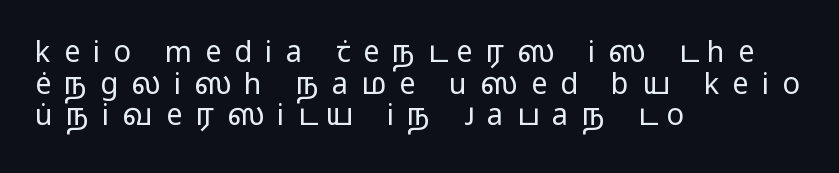
The face used here is proportionally spaced, like ordinary book or web type. Nothing heavy about these letters — not bold at all. The space between consecutive lines is stingy. The passage is arranged the way most books set body copy — flush left. The foot of each line stays bare and open. A typesetter would label this face a sans.
